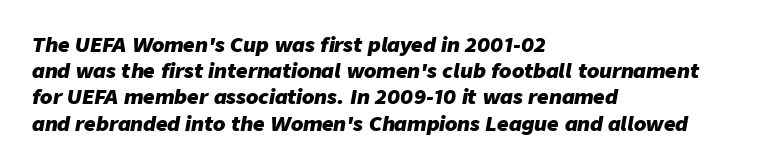
Q: Is the text bold? A: Yes.
Q: Is the text italic (slanted)? A: Yes, it leans right by about 9 degrees.
Q: Is the text underlined? A: No.
Q: How is the paragraph aligned? A: Left-aligned.
Q: Is the spacing between letters normal or unusually wide? A: Normal.
Q: Is the spacing between lines tight, normal or loose? A: Normal.
